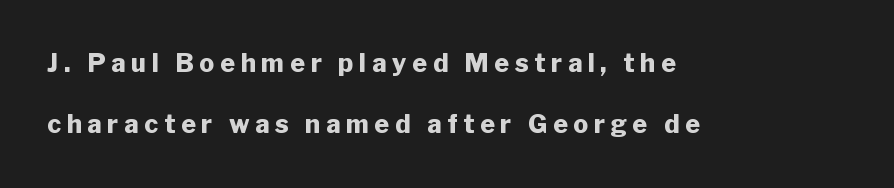
The designer dialed line spacing up above the default. Ordinary non-slanted type is in use. Descender tails drop into unmarked territory. Layout note: lines flush left. The strokes are fattened all the way to bold. Short note: letters widely spaced.
